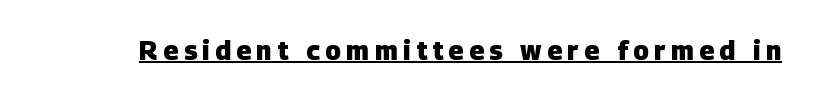
Q: Is the text bold? A: Yes.
Q: Is the text underlined? A: Yes.
Q: Is the spacing between letters normal or unusually wide? A: Unusually wide.
